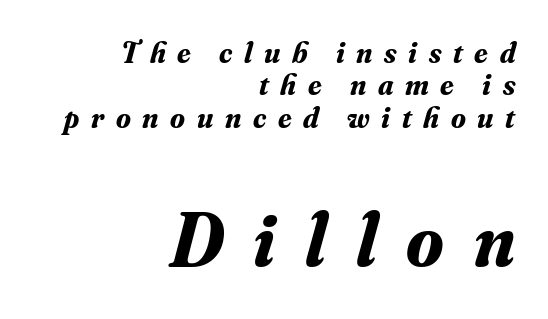
{"serif": "yes", "italic": "yes", "lean": "right", "slant_degrees": 16, "bold": "yes", "weight": "bold", "width": "normal", "stroke_contrast": "medium", "x_height": "small", "monospaced": "no", "underline": "no", "align": "right", "line_spacing": "tight", "line_spacing_ratio": 1.08, "letter_spacing": "wide", "letter_spacing_em": 0.39, "larger_block": "second", "size_ratio": 2.53, "glyph_px": 76}
